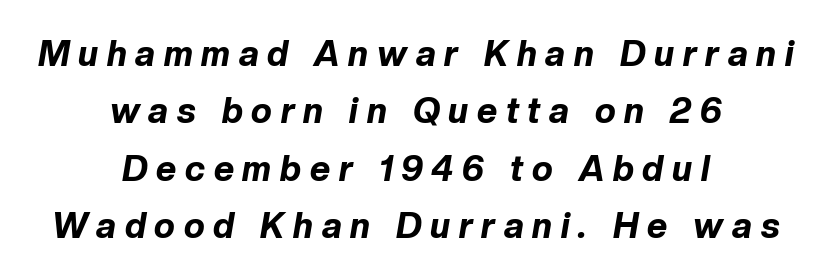
The tracking reads as deliberately expanded to a designer's eye. Typographic density is high because the face is bold. Normally led — the rows are evenly, conventionally spaced. Quick note: underline off.
